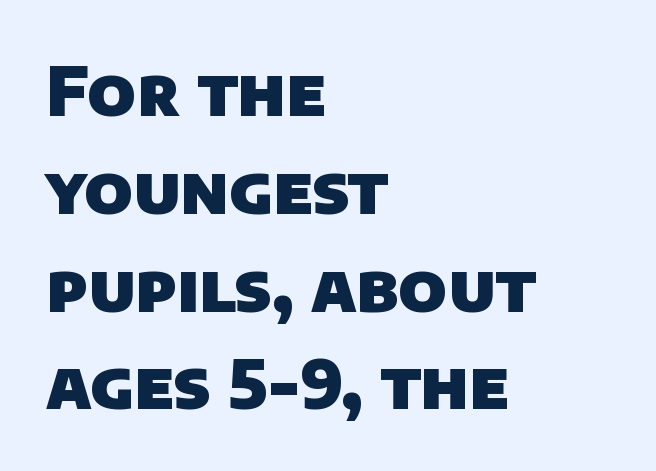
The image shows 67 px heavy sans-serif type; set left-aligned, normal line spacing (1.46x), normal letter spacing, not underlined; low stroke contrast and a large x-height.
